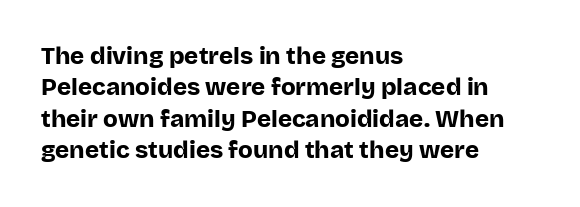
Caption: standard tracking, unaltered. In CSS terms this would be text-align: left. Unlike italic type, these characters show no tilt at all. A dark, heavy texture on the line: the type is bold.
